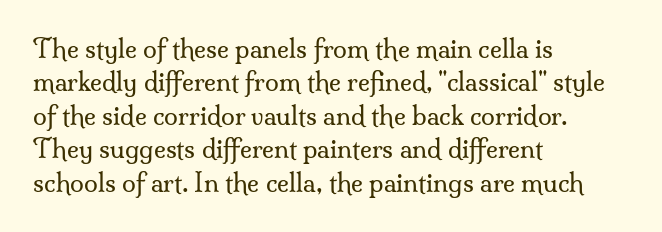
Q: Is the text bold? A: No.
Q: Is the text italic (slanted)? A: No, it is upright.
Q: Is the text underlined? A: No.
Q: How is the paragraph aligned? A: Left-aligned.
Q: Is the spacing between letters normal or unusually wide? A: Normal.
Q: Is the spacing between lines tight, normal or loose? A: Normal.
